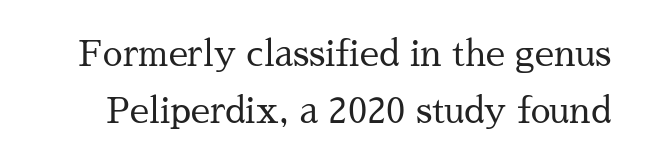
Q: Is the text bold? A: No.
Q: Is the text italic (slanted)? A: No, it is upright.
Q: Is the typeface a serif or a sans-serif typeface? A: Serif.
Q: Is the text underlined? A: No.
Q: Is the spacing between letters normal or unusually wide? A: Normal.
Q: Is the spacing between lines tight, normal or loose? A: Normal.
Q: Width (condensed, normal, or wide)? A: Normal.
Q: Stroke contrast? A: Medium.
Q: x-height? A: Medium.
Q: Monospaced? A: No.
